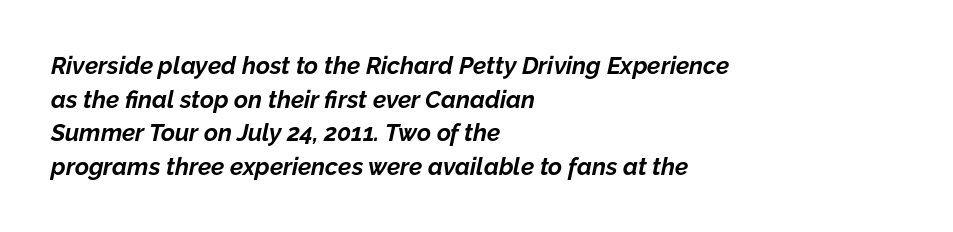
{"italic": "yes", "lean": "right", "slant_degrees": 12, "bold": "yes", "underline": "no", "align": "left", "line_spacing": "normal", "line_spacing_ratio": 1.4, "letter_spacing": "normal", "letter_spacing_em": 0.0, "glyph_px": 24}
